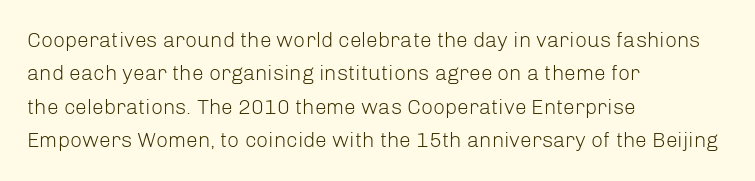
Q: Is the text bold? A: No.
Q: Is the text italic (slanted)? A: No, it is upright.
Q: Is the text underlined? A: No.
Q: How is the paragraph aligned? A: Left-aligned.
Q: Is the spacing between letters normal or unusually wide? A: Normal.
Q: Is the spacing between lines tight, normal or loose? A: Normal.
